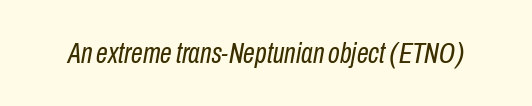
{"italic": "yes", "lean": "right", "slant_degrees": 10, "bold": "no", "weight": "regular", "width": "condensed", "stroke_contrast": "low", "x_height": "medium", "monospaced": "no", "underline": "no", "letter_spacing": "normal", "letter_spacing_em": 0.0, "glyph_px": 30}
